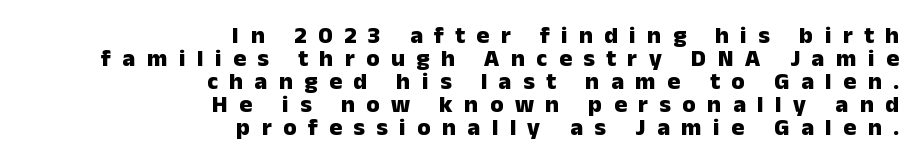
Q: Is the text bold? A: Yes.
Q: Is the text italic (slanted)? A: No, it is upright.
Q: Is the text underlined? A: No.
Q: How is the paragraph aligned? A: Right-aligned.
Q: Is the spacing between letters normal or unusually wide? A: Unusually wide.
Q: Is the spacing between lines tight, normal or loose? A: Tight.
